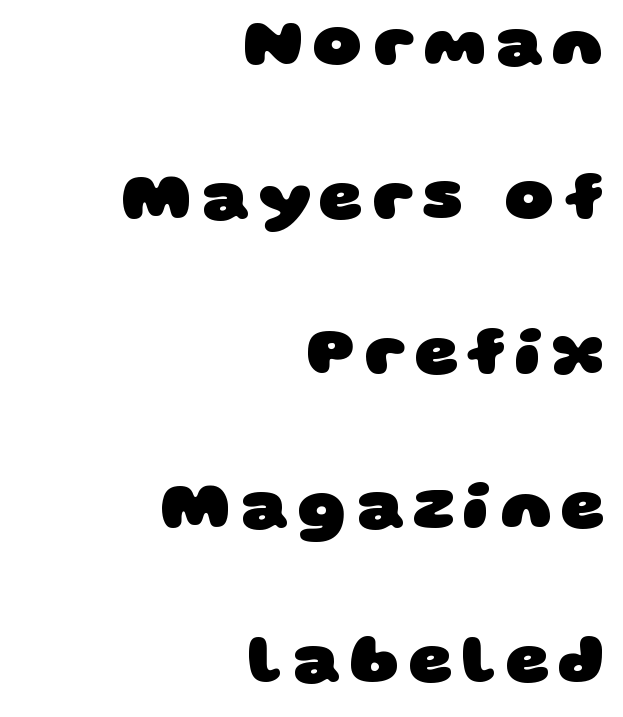
The image shows 68 px heavy, wide sans-serif type; set right-aligned, loose line spacing (2.27x), not underlined; low stroke contrast and a large x-height.
